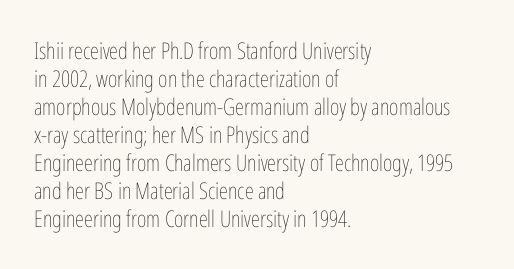
{"italic": "no", "bold": "no", "underline": "no", "align": "left", "line_spacing_ratio": 1.22, "letter_spacing": "normal", "letter_spacing_em": 0.0, "glyph_px": 23}
